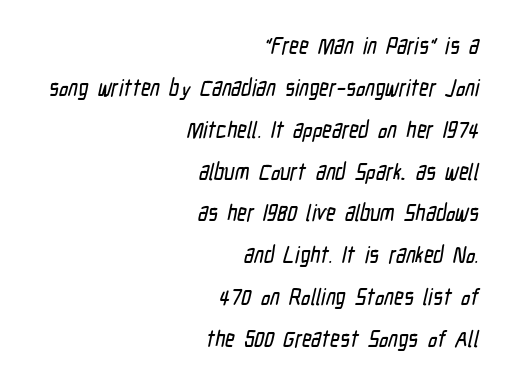
Unmarked baselines from the first word to the last. The gaps between neighbouring characters are ordinary and unremarkable. Horizontally, the lines are justified to the trailing edge only.
